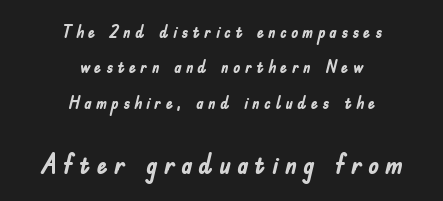
One glance says open: line gaps are wider than usual. Thick stems and heavy bowls — unmistakably bold. Look at the tracking — it's clearly loosened, letters drifting apart. Where is the straight margin? There isn't one; the lines are centered. Check the space under the baseline: it is left empty.
